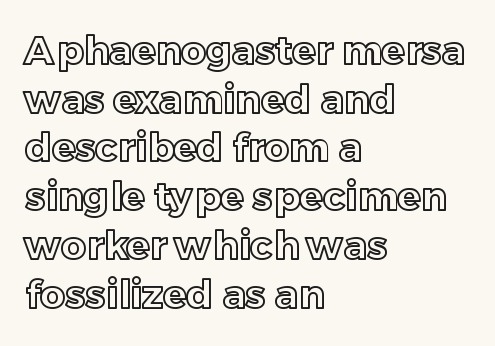
Q: Is the text italic (slanted)? A: No, it is upright.
Q: Is the text underlined? A: No.
Q: How is the paragraph aligned? A: Left-aligned.
Q: Is the spacing between letters normal or unusually wide? A: Normal.
Q: Is the spacing between lines tight, normal or loose? A: Normal.
Q: Width (condensed, normal, or wide)? A: Normal.
Q: x-height? A: Medium.
Q: Monospaced? A: No.
